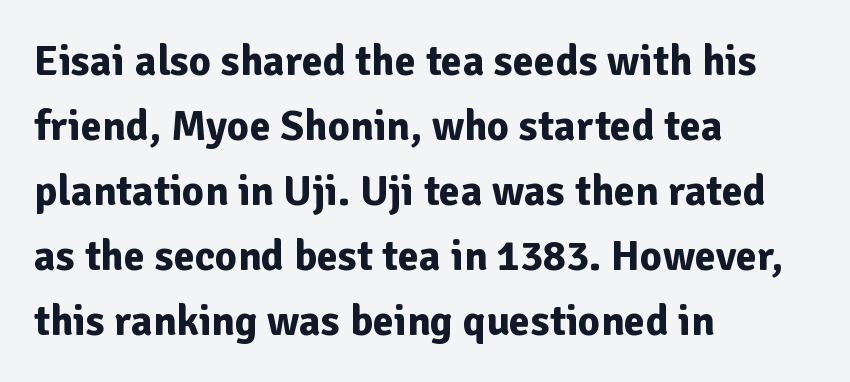
Q: Is the text bold? A: Yes.
Q: Is the text italic (slanted)? A: No, it is upright.
Q: Is the typeface a serif or a sans-serif typeface? A: Sans-serif.
Q: Is the text underlined? A: No.
Q: How is the paragraph aligned? A: Left-aligned.
Q: Is the spacing between letters normal or unusually wide? A: Normal.
Q: Is the spacing between lines tight, normal or loose? A: Normal.
Q: Width (condensed, normal, or wide)? A: Normal.
Q: Stroke contrast? A: Low.
Q: x-height? A: Medium.
Q: Monospaced? A: No.
